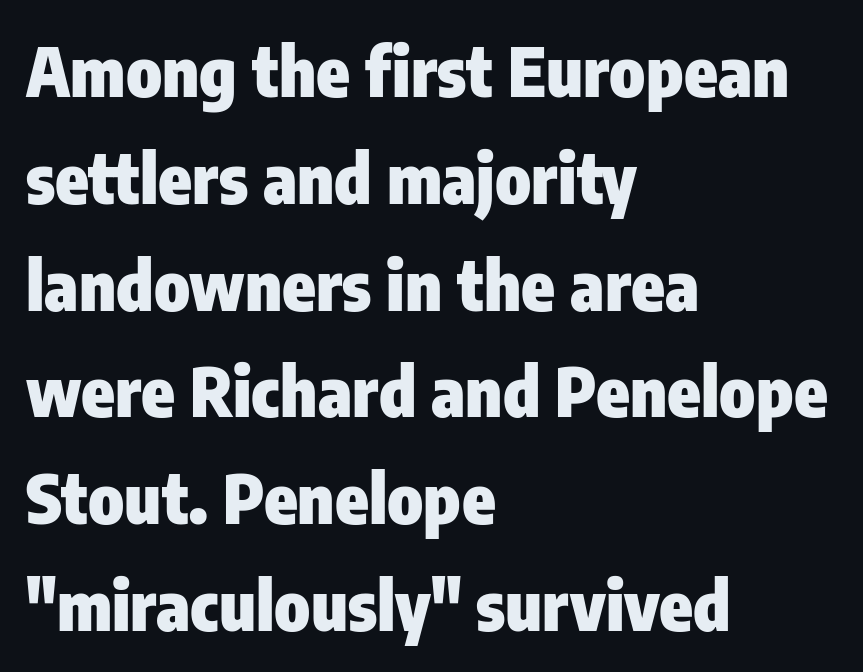
{"serif": "no", "italic": "no", "bold": "yes", "weight": "heavy", "width": "condensed", "stroke_contrast": "low", "x_height": "medium", "monospaced": "no", "underline": "no", "align": "left", "line_spacing": "normal", "line_spacing_ratio": 1.57, "letter_spacing": "normal", "letter_spacing_em": 0.0, "glyph_px": 68}
